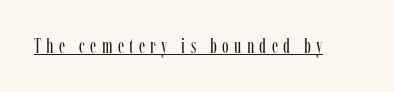
Heaviness? Minimal to ordinary, like unemphasized prose. Every stem runs plumb, perpendicular to the baseline. You can see a thin bar hugging the bottom of the glyphs. Inter-character spacing is expanded well beyond the font's built-in metrics.
